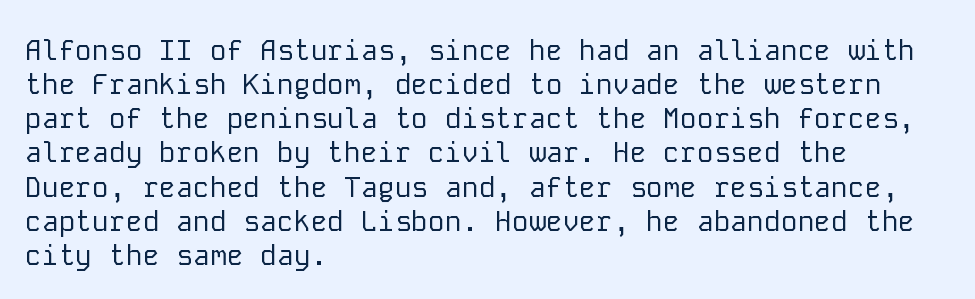
{"serif": "no", "italic": "no", "bold": "no", "weight": "regular", "width": "normal", "stroke_contrast": "low", "x_height": "medium", "monospaced": "yes", "underline": "no", "align": "left", "line_spacing_ratio": 1.22, "letter_spacing": "normal", "letter_spacing_em": 0.0, "glyph_px": 28}
